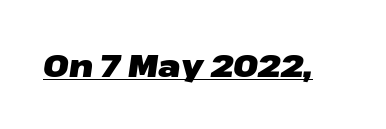
The image shows 31 px heavy, wide type, italic (leaning right); set normal letter spacing, underlined; low stroke contrast and a medium x-height.
